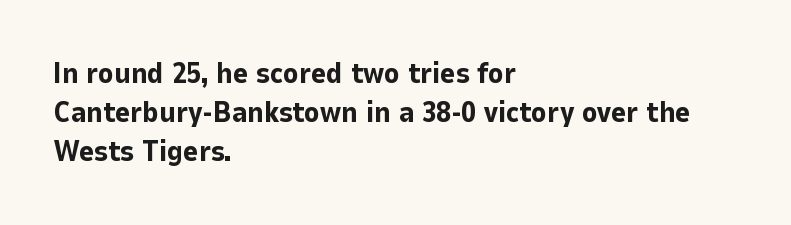
{"serif": "no", "italic": "no", "bold": "yes", "weight": "bold", "width": "normal", "stroke_contrast": "low", "x_height": "medium", "monospaced": "no", "underline": "no", "align": "left", "line_spacing": "normal", "line_spacing_ratio": 1.34, "letter_spacing": "normal", "letter_spacing_em": 0.0, "glyph_px": 29}
